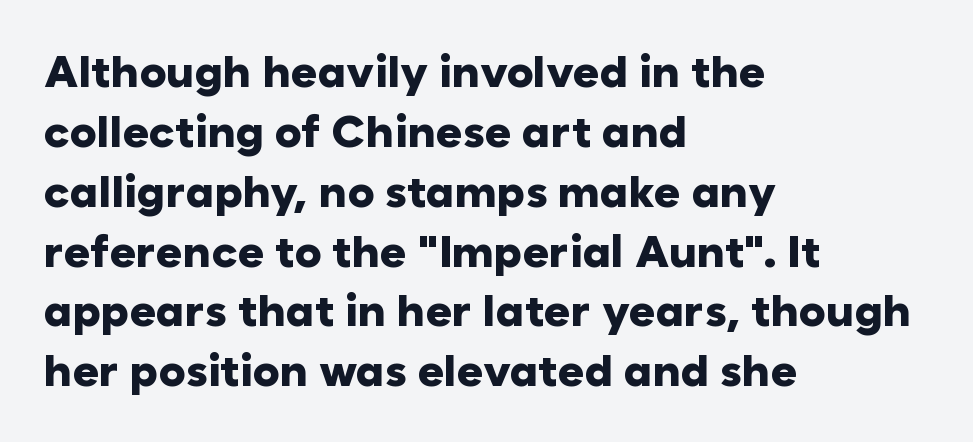
All the whitespace from short lines collects on the right. Inter-character spacing is left at the font's built-in metrics. The face used here is proportionally spaced, like ordinary book or web type. Each new line begins a customary step beneath the previous one. A dark, heavy texture on the line: the type is bold. Nope, no serifs anywhere on these letters.
